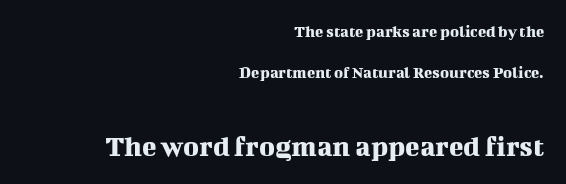
The image shows 30 px serif type, upright; set right-aligned, loose line spacing (2.43x), normal letter spacing, not underlined; the second (bottom) block is 1.76x larger; medium stroke contrast and a medium x-height.
